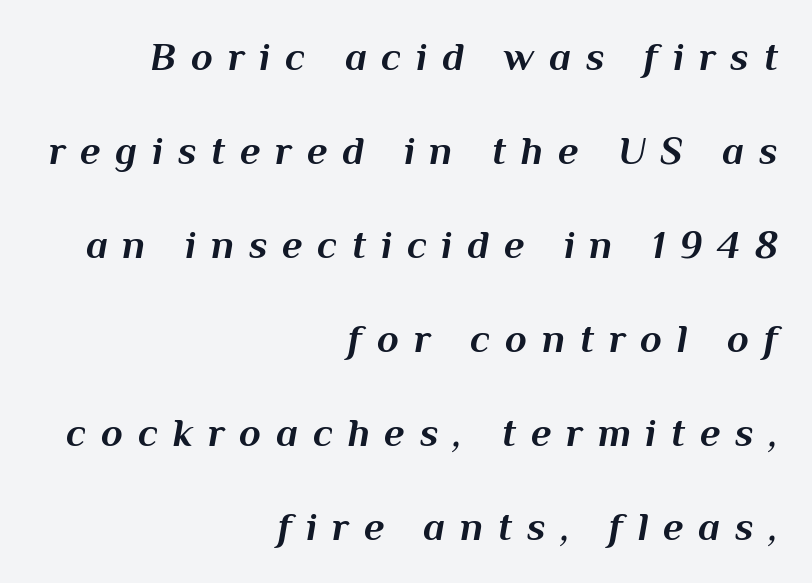
Q: Is the text bold? A: Yes.
Q: Is the text italic (slanted)? A: Yes, it leans right by about 10 degrees.
Q: Is the text underlined? A: No.
Q: How is the paragraph aligned? A: Right-aligned.
Q: Is the spacing between letters normal or unusually wide? A: Unusually wide.
Q: Is the spacing between lines tight, normal or loose? A: Loose.
Q: Width (condensed, normal, or wide)? A: Normal.
Q: Stroke contrast? A: Medium.
Q: x-height? A: Medium.
Q: Monospaced? A: No.
